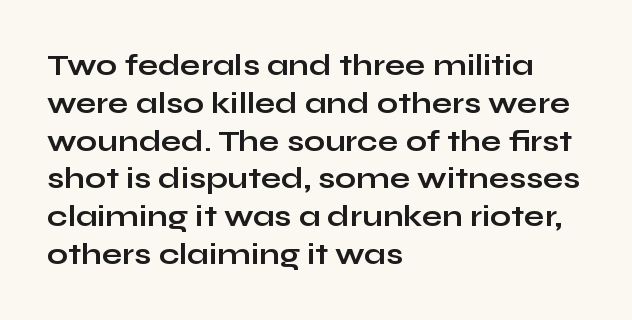
The image shows 30 px bold, wide sans-serif type, upright; set left-aligned, normal line spacing (1.26x), normal letter spacing, not underlined; low stroke contrast and a medium x-height.
